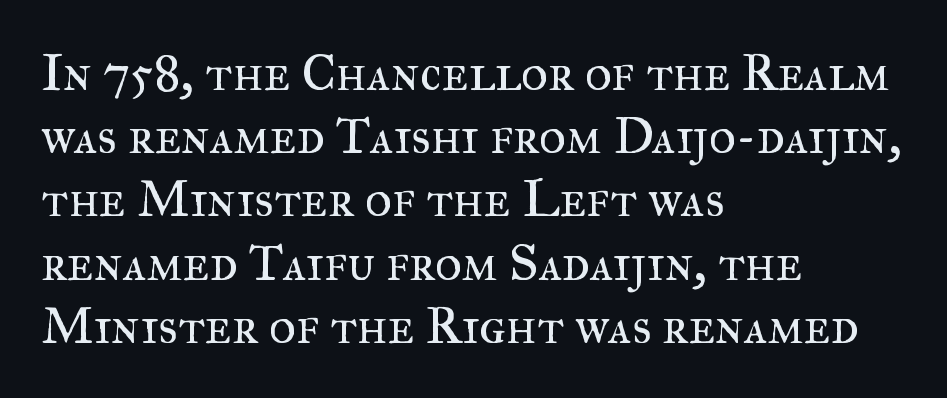
Honestly, the letter spacing is just normal — you wouldn't notice it. If you drew a ruler down the left edge, every line would touch it. Regarding serifs, this sample has them. You could not count columns in this text — the font is proportionally spaced. The specimen reads as upright at a glance.
